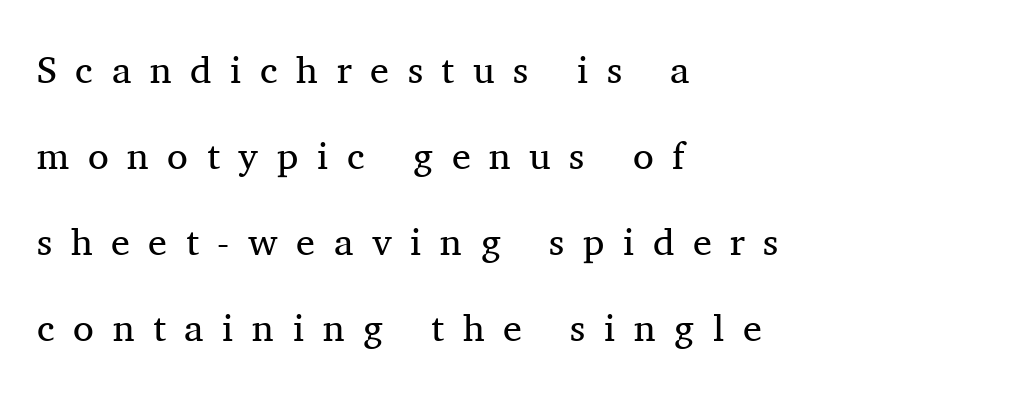
The lines are quadded left. The letters stand upright; this is a roman face. The area under the type is left untouched. The rendering uses a large line-height, opening up the rows. Substantial extra tracking has been applied to these lines. Yep, those are serifs on the letters.
